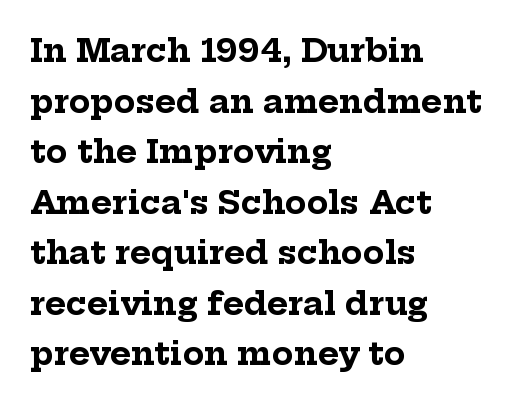
{"serif": "yes", "italic": "no", "bold": "yes", "weight": "bold", "width": "normal", "stroke_contrast": "low", "x_height": "medium", "monospaced": "no", "underline": "no", "align": "left", "line_spacing": "normal", "line_spacing_ratio": 1.58, "letter_spacing": "normal", "letter_spacing_em": 0.0, "glyph_px": 32}
